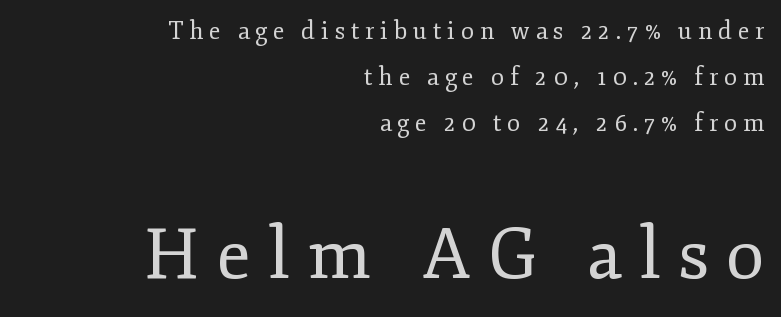
Of the two passages, the one underneath uses the larger point size. Every row of glyphs terminates at an identical x-position on the right. The letters carry serifs — small finishing strokes at the ends of their stems. Words float on clear page, feet unadorned.
